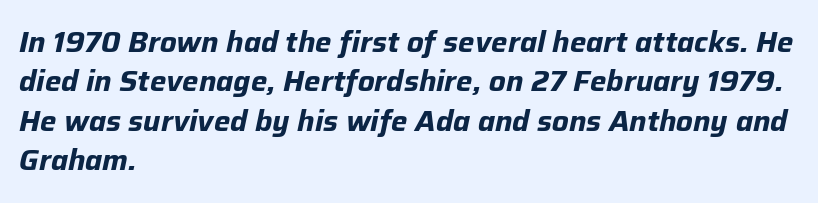
The passage shown is typed in a proportional face where columns would drift. The lines are quadded left. A typesetter would mark this as italic. Observe the ordinary spacing: letters are neighbours, not strangers. Every letter is thick-stroked: bold, no question. Regarding leading, the lines here are spaced in the standard way.
